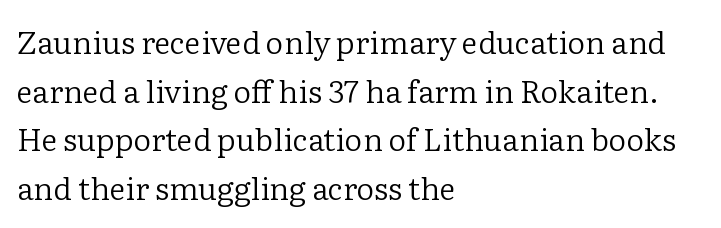
The axis of the letterforms is exactly vertical. What stands out about the letter spacing? Nothing — it is the standard amount. To sum up the face: it has serifs. The weight would be labelled regular, book, light, or lighter still. Each letter keeps its own natural width here, so spacing adapts to shape. Only glyphs here, with clear space below each row.
